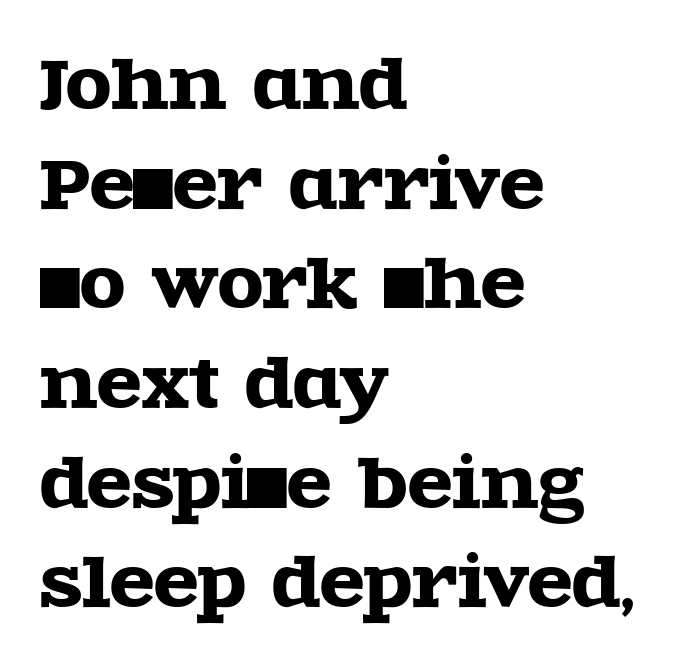
Q: Is the text italic (slanted)? A: No, it is upright.
Q: Is the typeface a serif or a sans-serif typeface? A: Serif.
Q: Is the text underlined? A: No.
Q: How is the paragraph aligned? A: Left-aligned.
Q: Is the spacing between letters normal or unusually wide? A: Normal.
Q: Is the spacing between lines tight, normal or loose? A: Normal.
Q: Width (condensed, normal, or wide)? A: Wide.
Q: x-height? A: Large.
Q: Monospaced? A: No.
